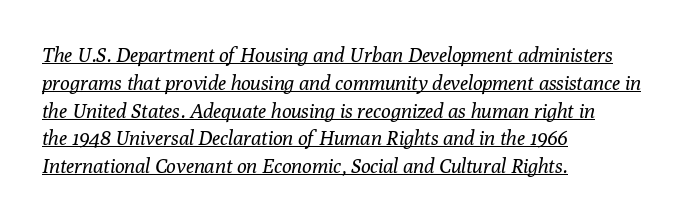
Q: Is the text bold? A: No.
Q: Is the text italic (slanted)? A: Yes, it leans right by about 10 degrees.
Q: Is the text underlined? A: Yes.
Q: How is the paragraph aligned? A: Left-aligned.
Q: Is the spacing between letters normal or unusually wide? A: Normal.
Q: Is the spacing between lines tight, normal or loose? A: Normal.
